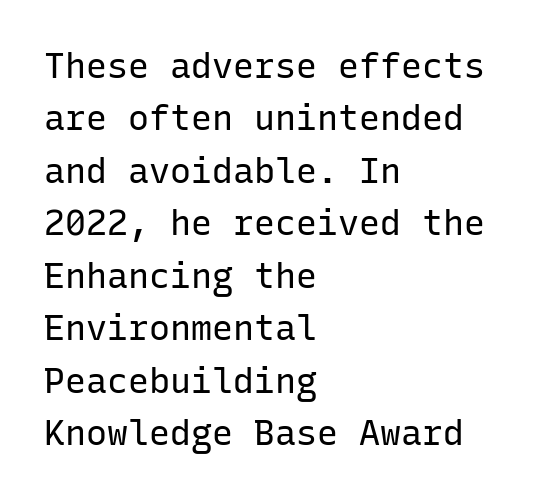
You could call the tracking neutral — neither tight nor loose. This sample uses a sans-serif face. Leading: standard. Rule under the text: the space is simply empty. Does the copy run flush right? No — it runs flush left. This sample uses an upright cut, with every glyph sitting square on the baseline.
